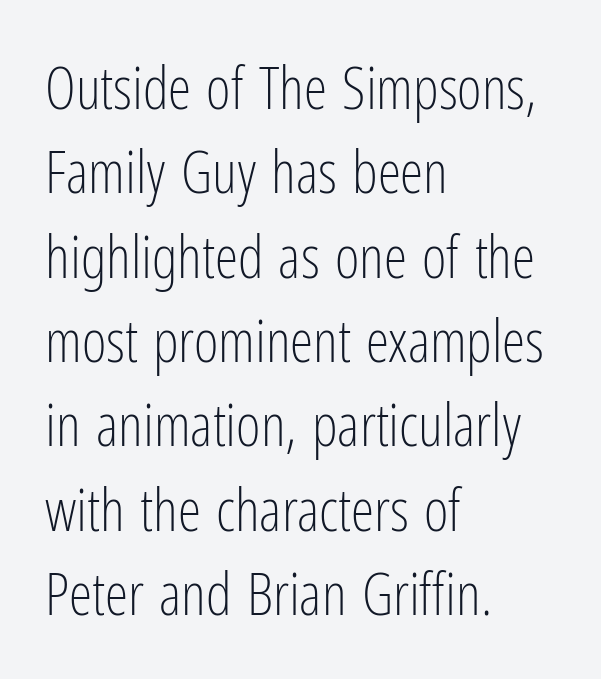
Q: Is the text bold? A: No.
Q: Is the text italic (slanted)? A: No, it is upright.
Q: Is the typeface a serif or a sans-serif typeface? A: Sans-serif.
Q: Is the text underlined? A: No.
Q: How is the paragraph aligned? A: Left-aligned.
Q: Is the spacing between letters normal or unusually wide? A: Normal.
Q: Is the spacing between lines tight, normal or loose? A: Normal.
Q: Width (condensed, normal, or wide)? A: Condensed.
Q: Stroke contrast? A: Low.
Q: x-height? A: Medium.
Q: Monospaced? A: No.
